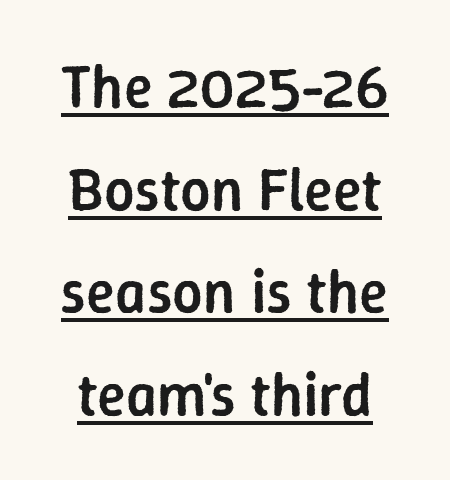
The image shows 60 px semibold sans-serif type, upright; set line spacing 1.71x, normal letter spacing, underlined; low stroke contrast and a medium x-height.
